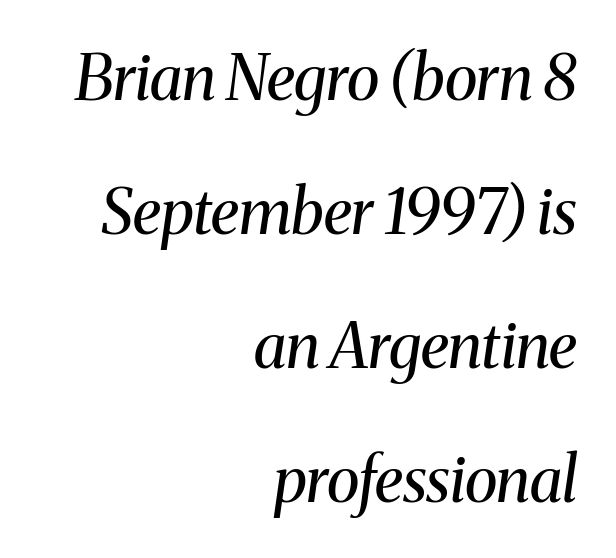
{"serif": "yes", "italic": "yes", "lean": "right", "slant_degrees": 8, "bold": "no", "weight": "regular", "width": "normal", "stroke_contrast": "medium", "x_height": "medium", "monospaced": "no", "underline": "no", "align": "right", "line_spacing": "loose", "line_spacing_ratio": 2.16, "letter_spacing": "normal", "letter_spacing_em": 0.0, "glyph_px": 62}
